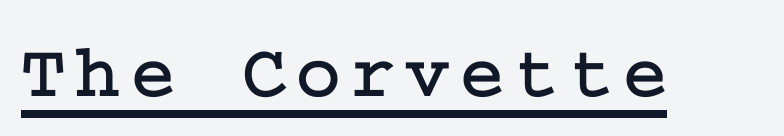
Q: Is the text italic (slanted)? A: No, it is upright.
Q: Is the typeface a serif or a sans-serif typeface? A: Serif.
Q: Is the text underlined? A: Yes.
Q: Width (condensed, normal, or wide)? A: Normal.
Q: Stroke contrast? A: Low.
Q: x-height? A: Medium.
